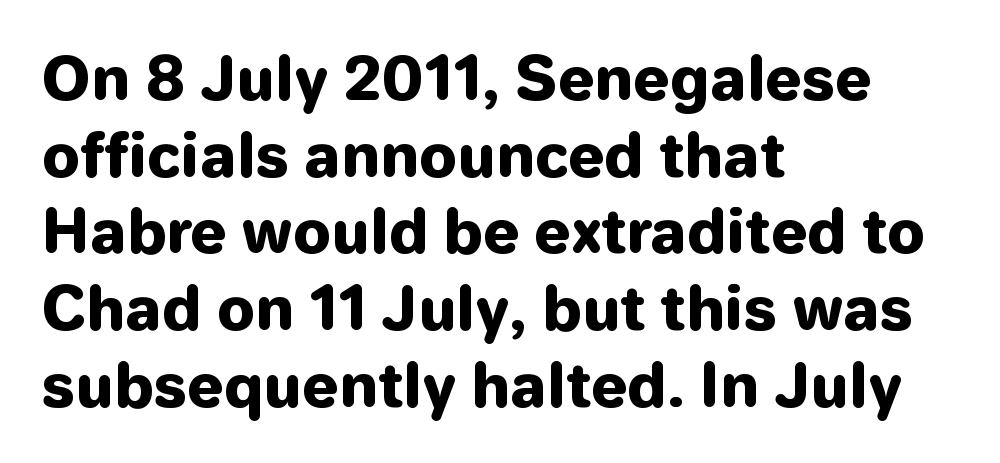
The image shows 59 px heavy sans-serif type, upright; set left-aligned, normal line spacing (1.3x), normal letter spacing, not underlined; low stroke contrast and a medium x-height.
